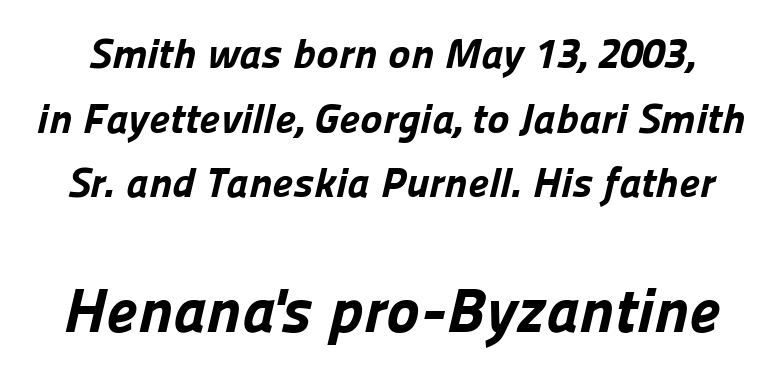
Q: Is the text bold? A: Yes.
Q: Is the typeface a serif or a sans-serif typeface? A: Sans-serif.
Q: Is the text underlined? A: No.
Q: Is the spacing between letters normal or unusually wide? A: Normal.
Q: Is the spacing between lines tight, normal or loose? A: Normal.
Q: Which block of text is set in a larger size, the first (top) or the second (bottom)? A: The second (bottom) one.
Q: Width (condensed, normal, or wide)? A: Normal.
Q: Stroke contrast? A: Low.
Q: x-height? A: Medium.
Q: Monospaced? A: No.
